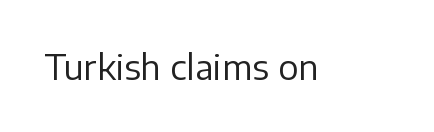
Q: Is the text bold? A: No.
Q: Is the text italic (slanted)? A: No, it is upright.
Q: Is the typeface a serif or a sans-serif typeface? A: Sans-serif.
Q: Is the text underlined? A: No.
Q: Is the spacing between letters normal or unusually wide? A: Normal.
Q: Width (condensed, normal, or wide)? A: Normal.
Q: Stroke contrast? A: Low.
Q: x-height? A: Medium.
Q: Monospaced? A: No.
